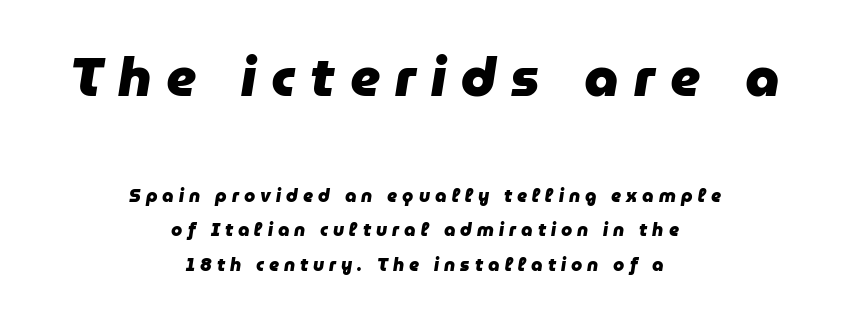
Q: Is the text bold? A: Yes.
Q: Is the text italic (slanted)? A: Yes, it leans right by about 9 degrees.
Q: Is the text underlined? A: No.
Q: How is the paragraph aligned? A: Centered.
Q: Is the spacing between letters normal or unusually wide? A: Unusually wide.
Q: Is the spacing between lines tight, normal or loose? A: Loose.
Q: Which block of text is set in a larger size, the first (top) or the second (bottom)? A: The first (top) one.
Q: Width (condensed, normal, or wide)? A: Normal.
Q: Stroke contrast? A: Low.
Q: x-height? A: Medium.
Q: Monospaced? A: No.
